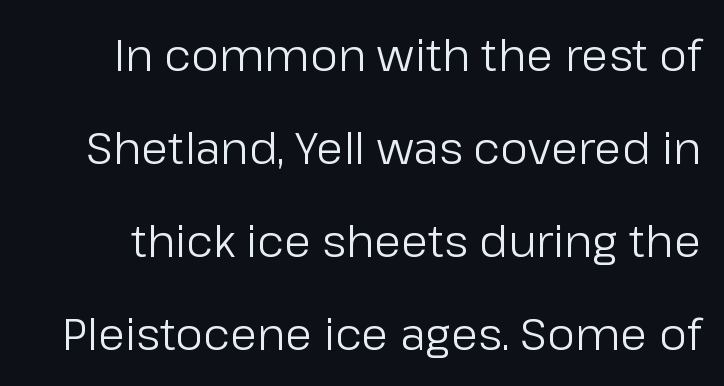
{"serif": "no", "italic": "no", "bold": "no", "weight": "regular", "width": "normal", "stroke_contrast": "low", "x_height": "medium", "monospaced": "no", "underline": "no", "line_spacing": "loose", "line_spacing_ratio": 2.11, "letter_spacing": "normal", "letter_spacing_em": 0.0, "glyph_px": 44}
